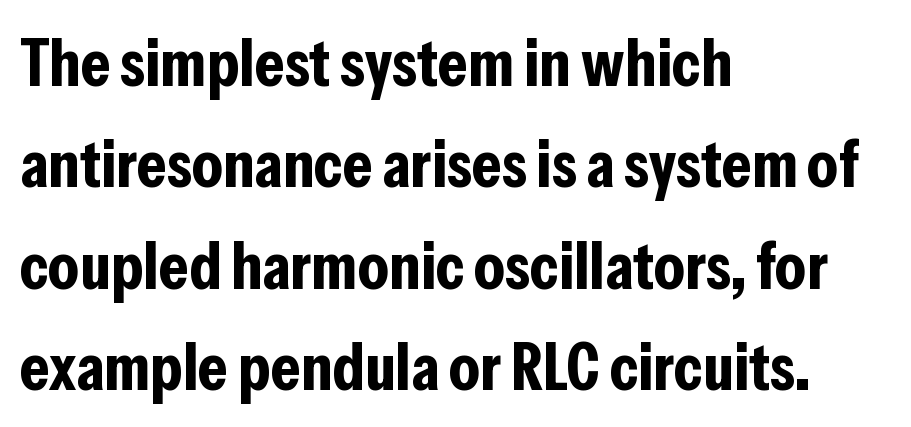
{"serif": "no", "italic": "no", "bold": "yes", "weight": "bold", "width": "condensed", "stroke_contrast": "low", "x_height": "medium", "monospaced": "no", "underline": "no", "align": "left", "line_spacing": "normal", "line_spacing_ratio": 1.49, "letter_spacing": "normal", "letter_spacing_em": 0.0, "glyph_px": 68}
